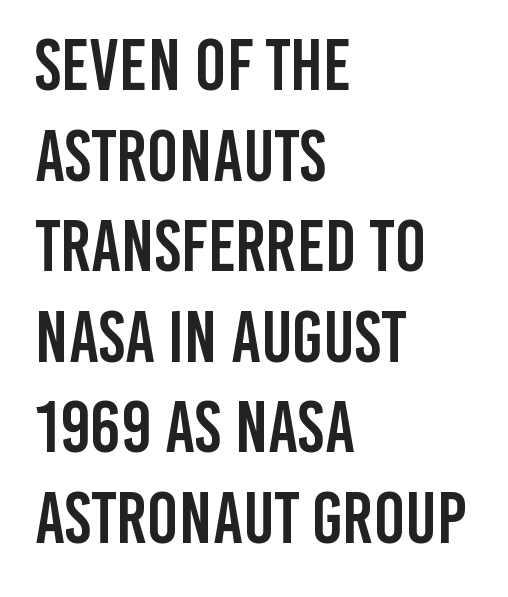
There is no visible air inserted between adjacent glyphs. The text was rendered using a sans face with plain stroke endings. The compositor pushed each line to the left boundary. The letters stand straight up with perfectly vertical stems. Unmarked baselines from the first word to the last. The letters advance in unequal steps, a hallmark of proportional type.
